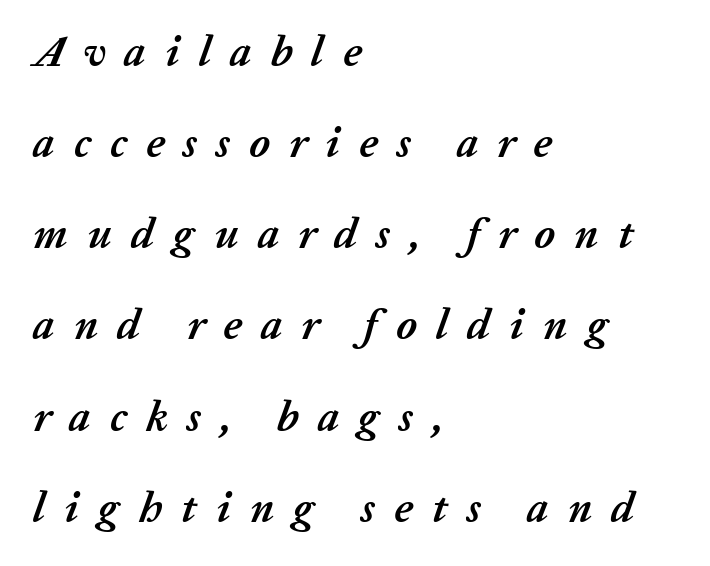
{"italic": "yes", "lean": "right", "slant_degrees": 20, "bold": "yes", "weight": "semibold", "width": "normal", "stroke_contrast": "low", "x_height": "medium", "monospaced": "no", "underline": "no", "align": "left", "line_spacing": "loose", "line_spacing_ratio": 2.12, "letter_spacing": "wide", "letter_spacing_em": 0.44, "glyph_px": 43}
